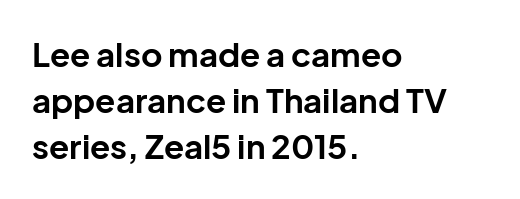
How heavy is the stroke? Heavy — this is a bold. Plain, unruled lines of type. Short note: letters normally spaced. Ascenders rise straight up at ninety degrees. Alignment: flush left. One glance says typical: line gaps are just what's usual.
